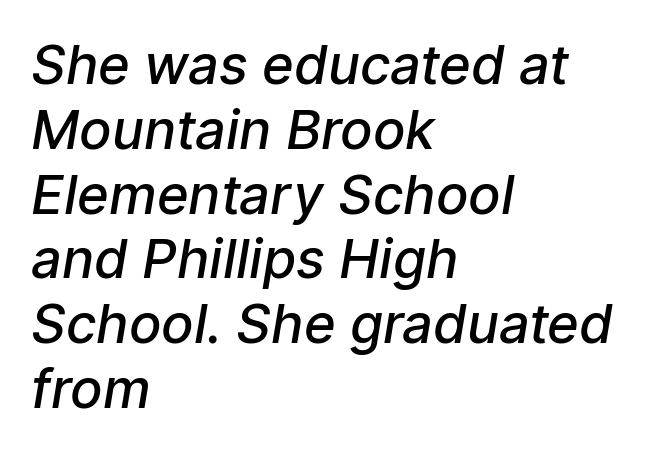
Q: Is the text bold? A: Semi-bold.
Q: Is the typeface a serif or a sans-serif typeface? A: Sans-serif.
Q: Is the text underlined? A: No.
Q: How is the paragraph aligned? A: Left-aligned.
Q: Is the spacing between letters normal or unusually wide? A: Normal.
Q: Width (condensed, normal, or wide)? A: Normal.
Q: Stroke contrast? A: Low.
Q: x-height? A: Medium.
Q: Monospaced? A: No.
